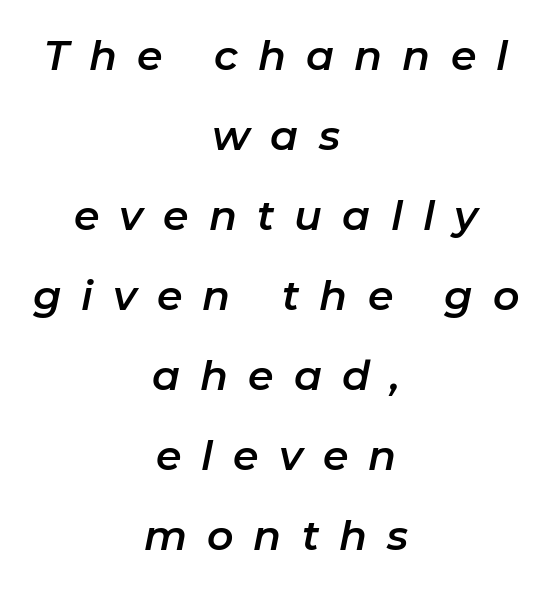
{"italic": "yes", "lean": "right", "slant_degrees": 11, "width": "normal", "stroke_contrast": "low", "x_height": "medium", "monospaced": "no", "underline": "no", "align": "center", "line_spacing": "loose", "line_spacing_ratio": 1.95, "letter_spacing": "wide", "letter_spacing_em": 0.49, "glyph_px": 41}
